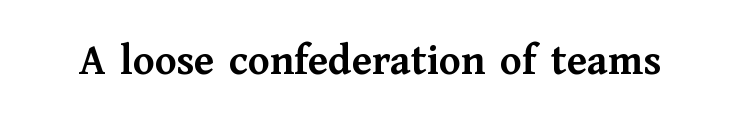
Yep, those are serifs on the letters. Every stem runs plumb, perpendicular to the baseline. Typesetter's note: full bold, strokes at maximum text heaviness. The letters advance in unequal steps, a hallmark of proportional type.
